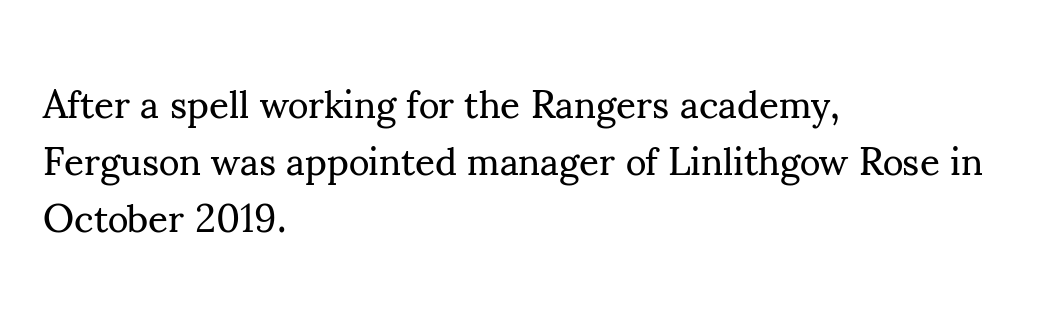
{"serif": "yes", "italic": "no", "bold": "no", "weight": "regular", "width": "normal", "stroke_contrast": "medium", "x_height": "small", "monospaced": "no", "underline": "no", "align": "left", "line_spacing": "normal", "line_spacing_ratio": 1.46, "letter_spacing": "normal", "letter_spacing_em": 0.0, "glyph_px": 39}
